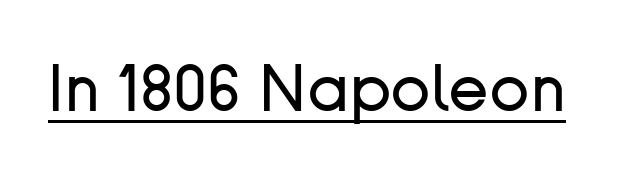
The image shows 66 px regular-weight sans-serif type, upright; set normal letter spacing, underlined; low stroke contrast and a medium x-height.
